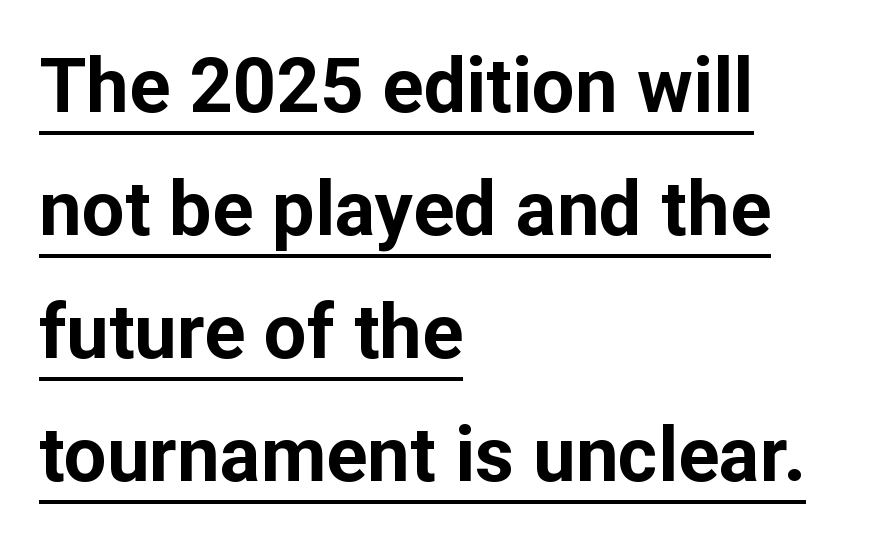
Q: Is the text bold? A: Yes.
Q: Is the text italic (slanted)? A: No, it is upright.
Q: Is the typeface a serif or a sans-serif typeface? A: Sans-serif.
Q: Is the text underlined? A: Yes.
Q: How is the paragraph aligned? A: Left-aligned.
Q: Is the spacing between letters normal or unusually wide? A: Normal.
Q: Is the spacing between lines tight, normal or loose? A: Normal.
Q: Width (condensed, normal, or wide)? A: Normal.
Q: Stroke contrast? A: Low.
Q: x-height? A: Medium.
Q: Monospaced? A: No.
